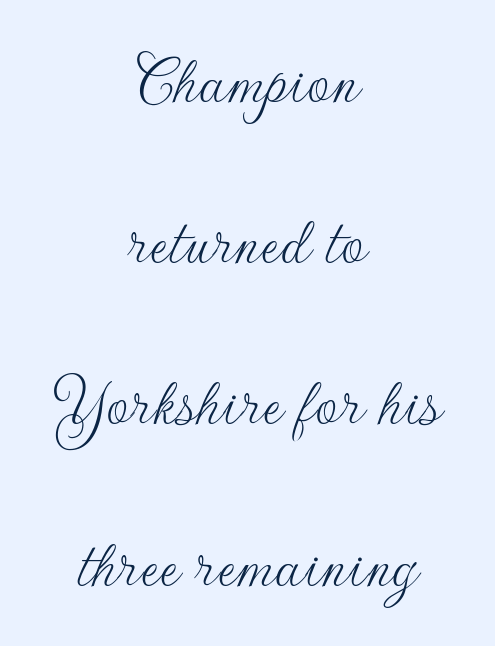
Q: Is the text bold? A: No.
Q: Is the text italic (slanted)? A: Yes.
Q: Is the typeface a serif or a sans-serif typeface? A: Sans-serif.
Q: Is the text underlined? A: No.
Q: How is the paragraph aligned? A: Centered.
Q: Is the spacing between letters normal or unusually wide? A: Normal.
Q: Is the spacing between lines tight, normal or loose? A: Loose.
Q: Width (condensed, normal, or wide)? A: Normal.
Q: Stroke contrast? A: Low.
Q: x-height? A: Small.
Q: Monospaced? A: No.
